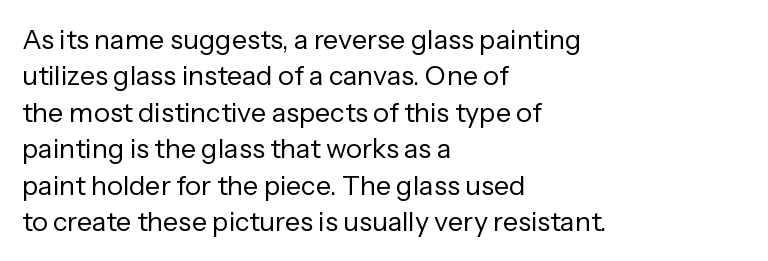
Upright lettering throughout. Reading down the column, the eye jumps a familiar distance to each next line. The typesetting does not lean heavy: it is not bold. Horizontal alignment here is leftward, the default for most running prose. The space directly below the letters is spotless. Glyph-to-glyph distance matches everyday printed text.
